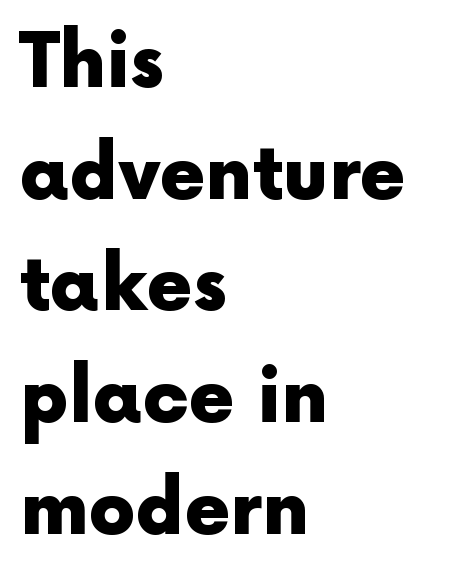
{"serif": "no", "italic": "no", "bold": "yes", "weight": "heavy", "width": "normal", "x_height": "medium", "monospaced": "no", "underline": "no", "align": "left", "line_spacing": "normal", "line_spacing_ratio": 1.51, "letter_spacing": "normal", "letter_spacing_em": 0.0, "glyph_px": 74}
